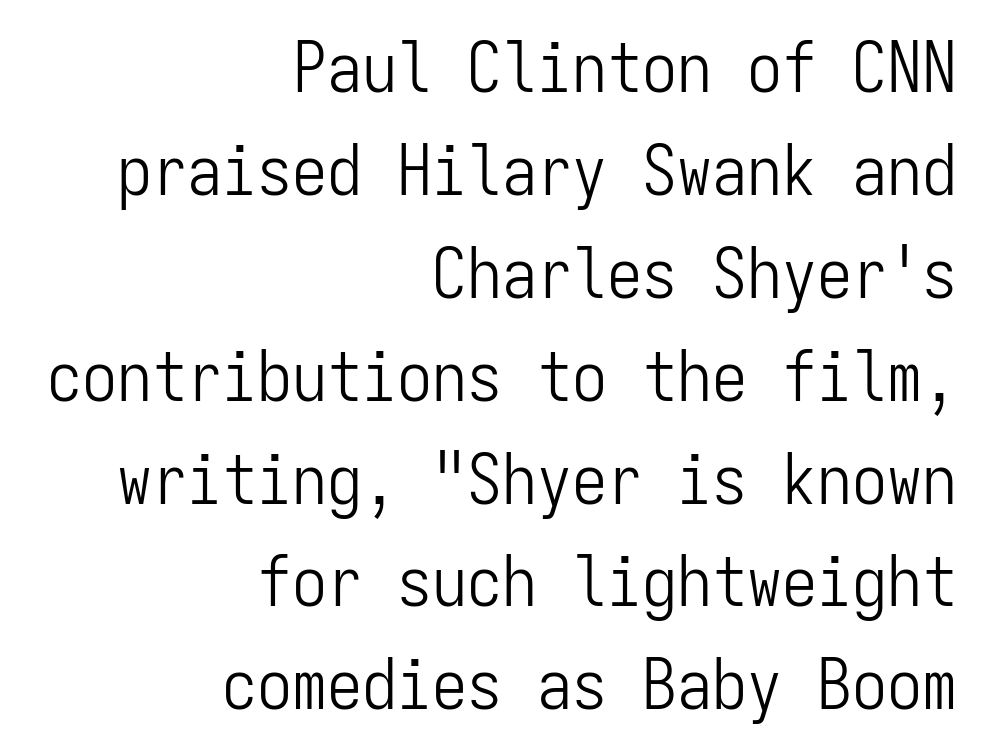
The image shows 70 px light, condensed sans-serif type, upright, monospaced; set right-aligned, normal line spacing (1.47x), normal letter spacing, not underlined; low stroke contrast and a medium x-height.
